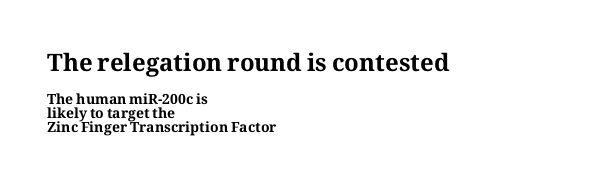
The image shows 24 px bold type, upright; set left-aligned, tight line spacing (0.99x), normal letter spacing, not underlined; the first (top) block is 1.71x larger.
